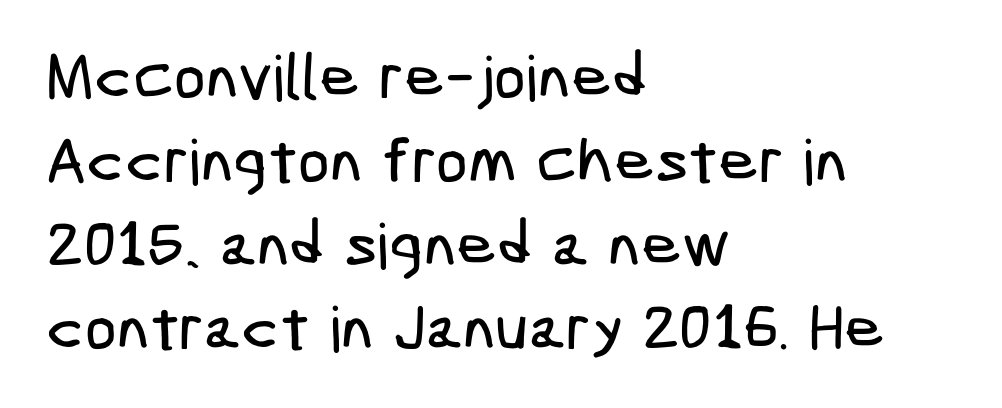
{"serif": "no", "width": "condensed", "stroke_contrast": "low", "x_height": "medium", "underline": "no", "align": "left", "line_spacing": "normal", "line_spacing_ratio": 1.33, "letter_spacing": "normal", "letter_spacing_em": 0.0, "glyph_px": 63}
